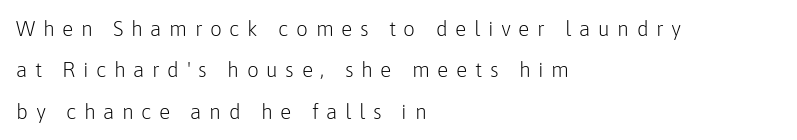
Q: Is the text bold? A: No.
Q: Is the text italic (slanted)? A: No, it is upright.
Q: Is the text underlined? A: No.
Q: How is the paragraph aligned? A: Left-aligned.
Q: Is the spacing between letters normal or unusually wide? A: Unusually wide.
Q: Is the spacing between lines tight, normal or loose? A: Loose.
